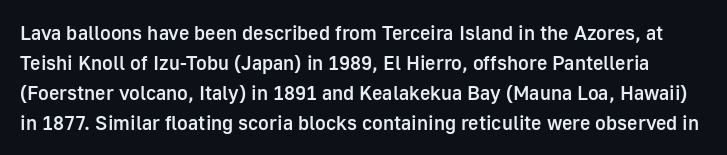
The image shows 20 px text type, upright; set normal line spacing (1.5x), normal letter spacing, not underlined.
